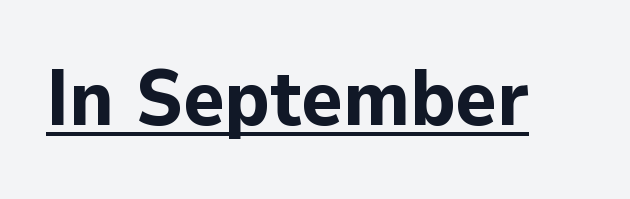
The letters carry no serifs — their stems end cleanly without finishing strokes. This sample has the flowing, uneven cadence of proportional lettering. Heft: maximum for text — a bold. Looks like someone drew a line under every word here. A roman cut, with each character standing at attention. In terms of letterspacing, this is plain default setting.
